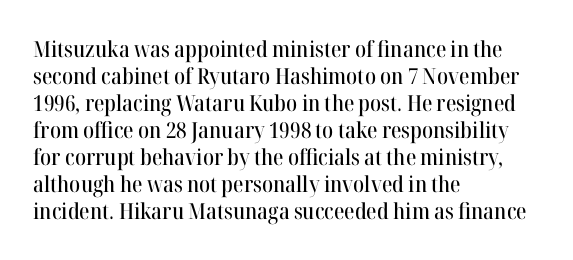
The horizontal fit of the characters is conventional and even. The typesetter chose a ragged-right arrangement here. Upright lettering throughout. The specimen omits any rule beneath the text block's lines.
